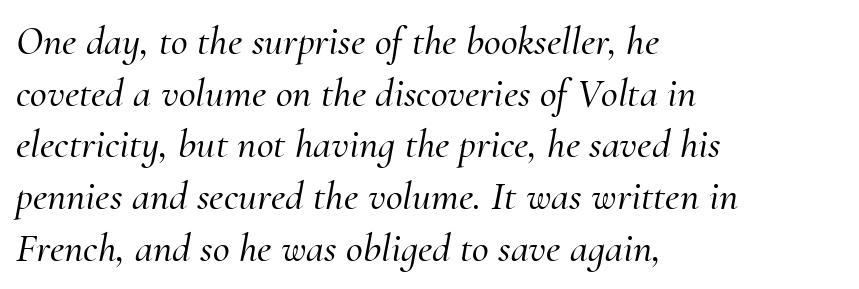
{"serif": "yes", "italic": "yes", "lean": "right", "slant_degrees": 10, "width": "normal", "stroke_contrast": "medium", "x_height": "small", "monospaced": "no", "underline": "no", "align": "left", "line_spacing": "normal", "line_spacing_ratio": 1.26, "letter_spacing": "normal", "letter_spacing_em": 0.0, "glyph_px": 41}
